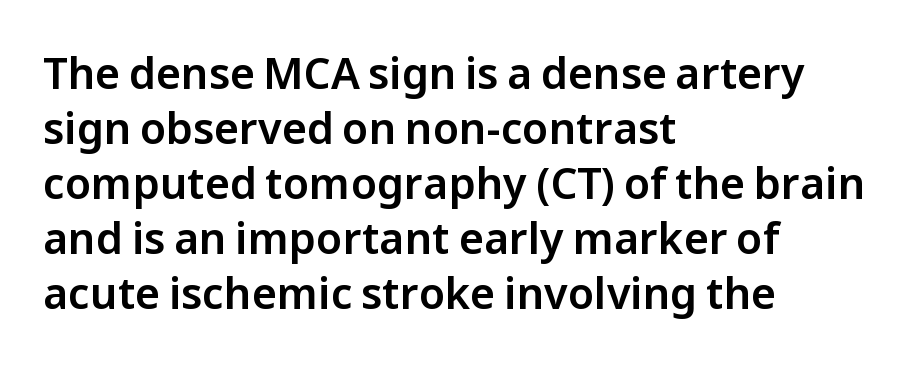
Q: Is the text italic (slanted)? A: No, it is upright.
Q: Is the typeface a serif or a sans-serif typeface? A: Sans-serif.
Q: Is the text underlined? A: No.
Q: How is the paragraph aligned? A: Left-aligned.
Q: Is the spacing between letters normal or unusually wide? A: Normal.
Q: Is the spacing between lines tight, normal or loose? A: Normal.
Q: Width (condensed, normal, or wide)? A: Normal.
Q: Stroke contrast? A: Low.
Q: x-height? A: Medium.
Q: Monospaced? A: No.
